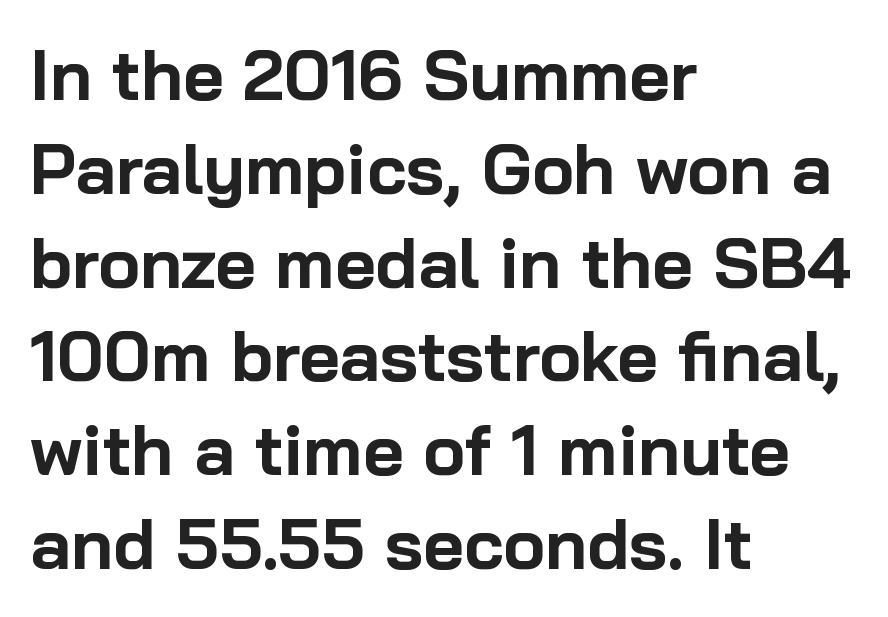
The image shows 70 px bold sans-serif type, upright; set left-aligned, normal line spacing (1.34x), normal letter spacing, not underlined; low stroke contrast and a medium x-height.
